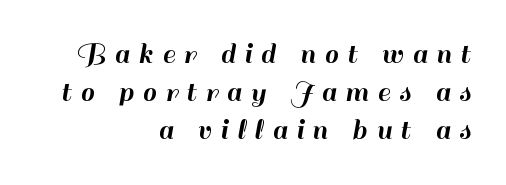
Q: Is the text italic (slanted)? A: Yes.
Q: Is the typeface a serif or a sans-serif typeface? A: Sans-serif.
Q: Is the text underlined? A: No.
Q: How is the paragraph aligned? A: Right-aligned.
Q: Is the spacing between letters normal or unusually wide? A: Unusually wide.
Q: Width (condensed, normal, or wide)? A: Normal.
Q: Stroke contrast? A: High.
Q: x-height? A: Small.
Q: Monospaced? A: No.
